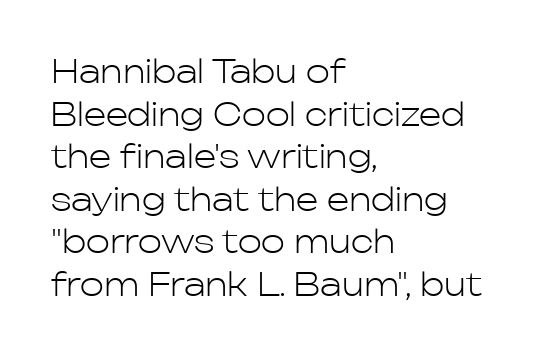
The image shows 32 px light sans-serif type, upright; set left-aligned, normal line spacing (1.33x), normal letter spacing, not underlined; low stroke contrast and a medium x-height.
